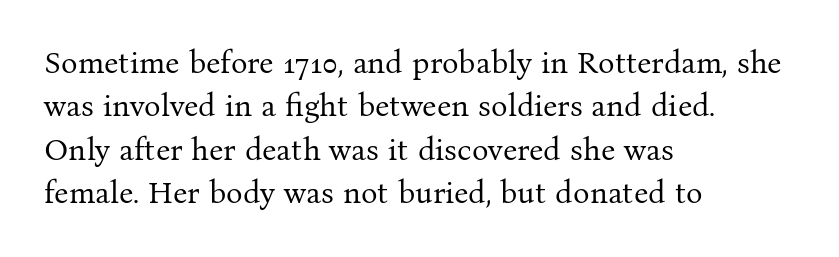
This sample keeps an unexceptional amount of space between lines. The specimen omits any rule beneath the text block's lines. The gaps between neighbouring characters are ordinary and unremarkable. A light-to-regular cut is what we see here.
